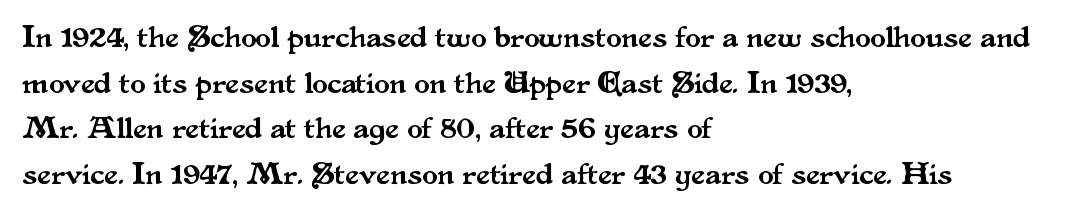
{"serif": "yes", "italic": "no", "width": "normal", "stroke_contrast": "medium", "x_height": "small", "monospaced": "no", "underline": "no", "align": "left", "line_spacing": "normal", "line_spacing_ratio": 1.47, "letter_spacing": "normal", "letter_spacing_em": 0.0, "glyph_px": 31}
